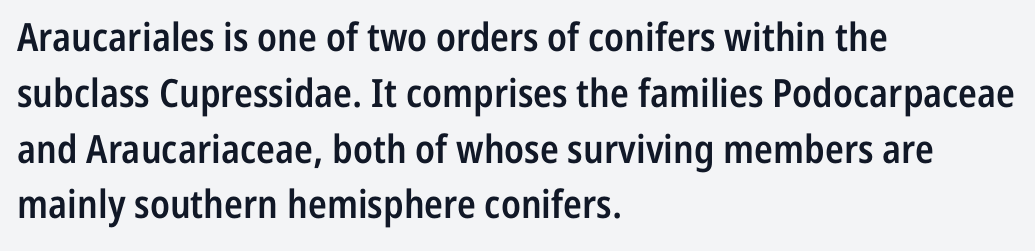
The image shows 39 px semibold, condensed sans-serif type, upright; set left-aligned, normal line spacing (1.43x), normal letter spacing, not underlined; low stroke contrast and a medium x-height.
